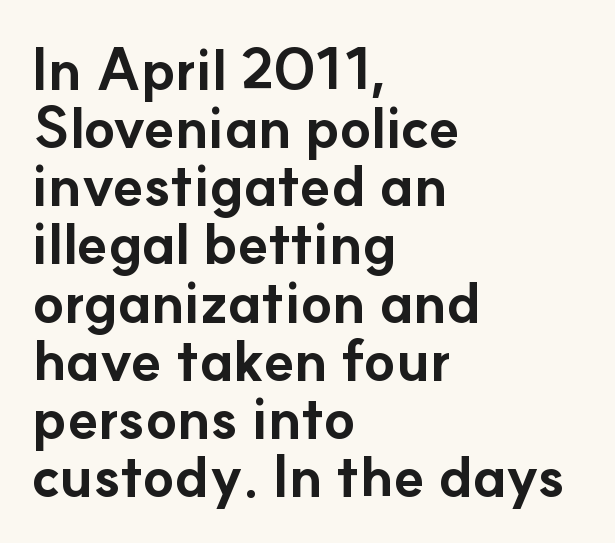
{"serif": "no", "italic": "no", "bold": "yes", "weight": "bold", "width": "normal", "stroke_contrast": "low", "x_height": "small", "monospaced": "no", "underline": "no", "align": "left", "line_spacing": "tight", "line_spacing_ratio": 1.02, "letter_spacing": "normal", "letter_spacing_em": 0.0, "glyph_px": 57}
